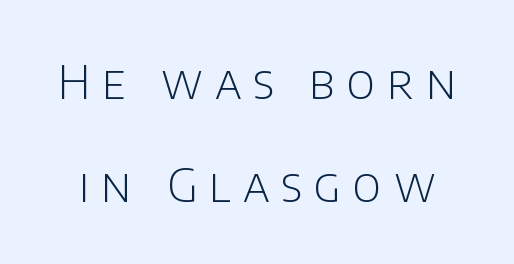
The image shows 47 px light sans-serif type, upright; set loose line spacing (2.2x), unusually wide letter spacing (+0.25 em), not underlined; low stroke contrast and a large x-height.
